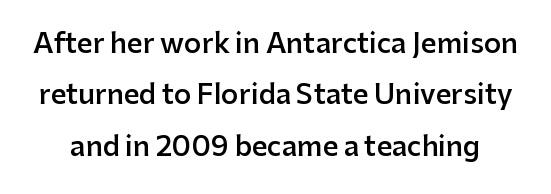
The image shows 27 px text type, upright; set loose line spacing (1.9x), normal letter spacing, not underlined.
